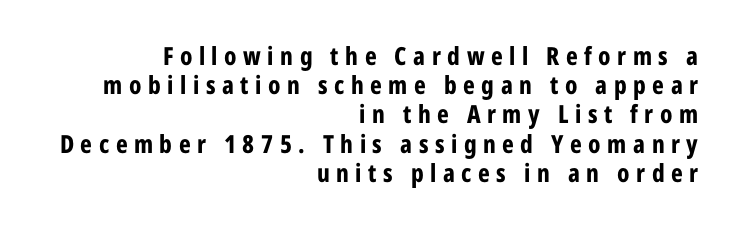
The image shows 25 px bold type, upright; set right-aligned, line spacing 1.17x, unusually wide letter spacing (+0.26 em), not underlined.
